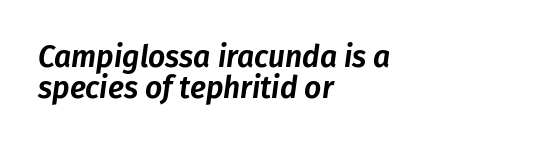
Q: Is the text italic (slanted)? A: Yes, it leans right by about 8 degrees.
Q: Is the text underlined? A: No.
Q: How is the paragraph aligned? A: Left-aligned.
Q: Is the spacing between letters normal or unusually wide? A: Normal.
Q: Is the spacing between lines tight, normal or loose? A: Tight.
Q: Width (condensed, normal, or wide)? A: Normal.
Q: Stroke contrast? A: Low.
Q: x-height? A: Medium.
Q: Monospaced? A: No.
